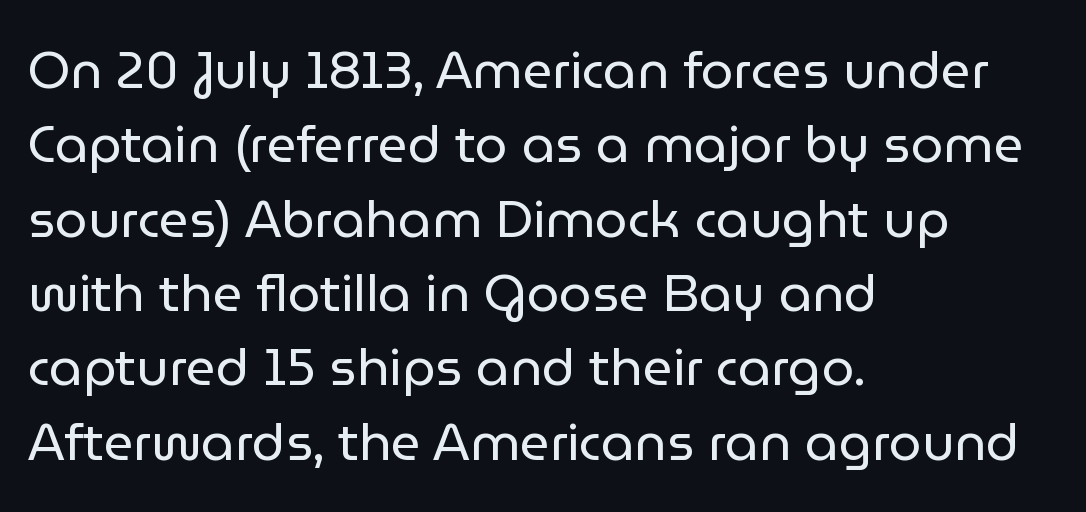
The image shows 52 px regular-weight sans-serif type, upright; set left-aligned, normal line spacing (1.43x), normal letter spacing, not underlined; low stroke contrast and a medium x-height.
